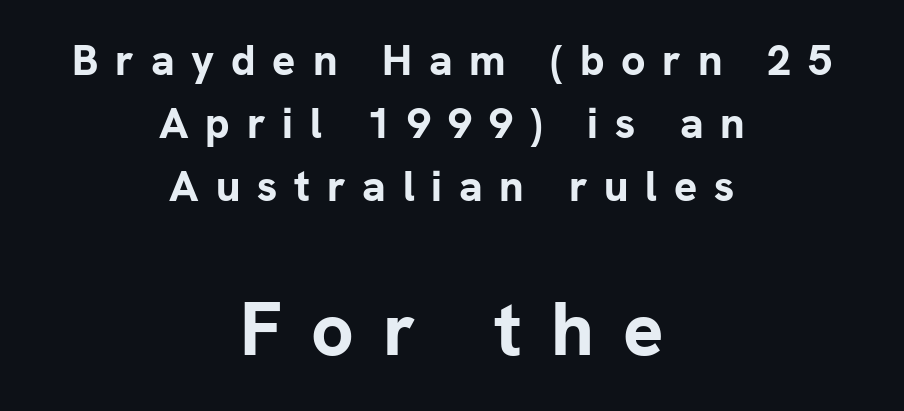
Note the varied advance widths — an 'i' is clearly narrower than an 'm'. Look at the bottom of the vertical strokes: they stop flat, with no serifs. Here the glyphs are tracked loosely, breaking word shapes into spaced letters. Just letters on the line, the space beneath them empty. Italic: no, the glyphs are upright roman.
